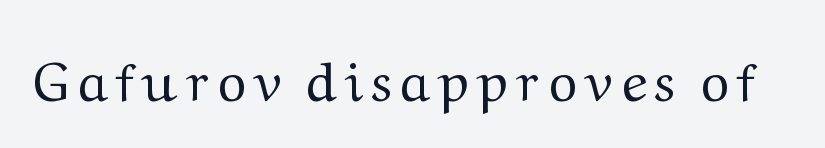
{"serif": "yes", "italic": "no", "bold": "no", "weight": "regular", "width": "wide", "stroke_contrast": "medium", "x_height": "medium", "monospaced": "no", "underline": "no", "glyph_px": 55}
